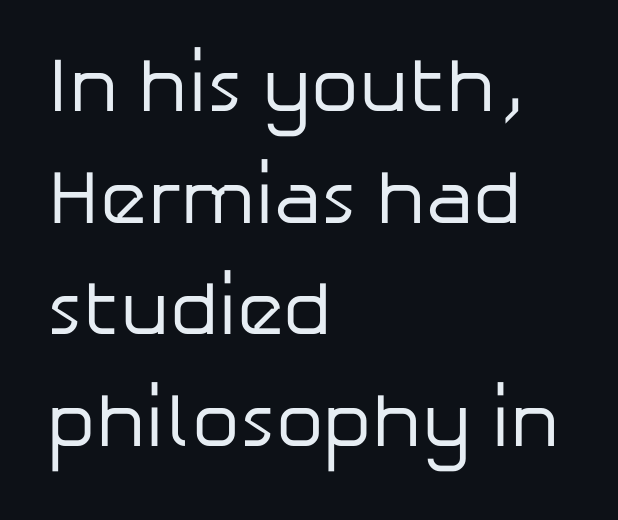
Descenders hang freely into open space. Font category for this specimen: sans-serif. The passage shown has conventional tracking throughout. Line beginnings align vertically; line endings do not.
